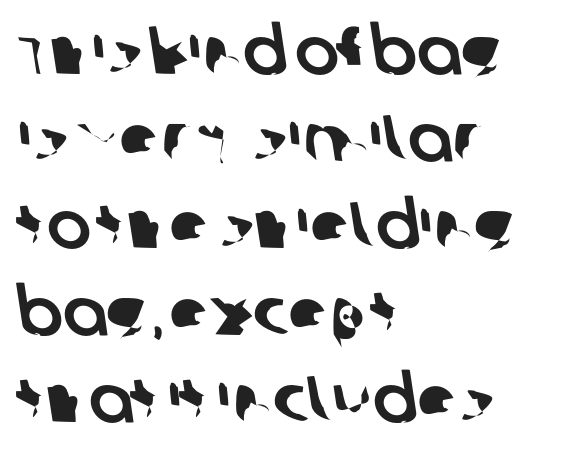
The image shows 66 px sans-serif type; set left-aligned, normal line spacing (1.32x), normal letter spacing, not underlined; low stroke contrast and a large x-height.
